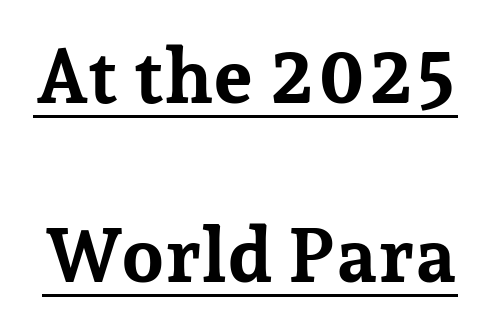
The image shows 76 px bold serif type, upright; set loose line spacing (2.36x), normal letter spacing, underlined; low stroke contrast and a medium x-height.
